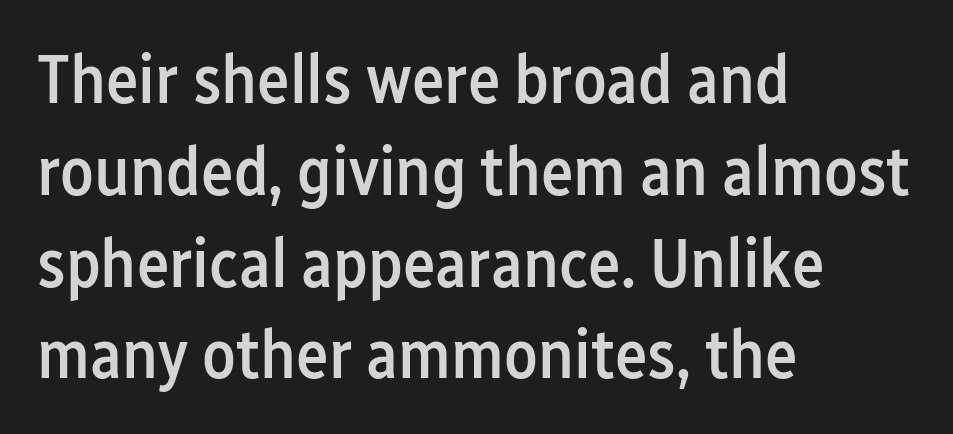
This rendering uses left alignment, leaving the right contour irregular. Just letters on the line, the space beneath them empty. Posture: upright roman. No feet cap the strokes, marking this as sans-serif type. Emphasis by weight is partial: semibold.
